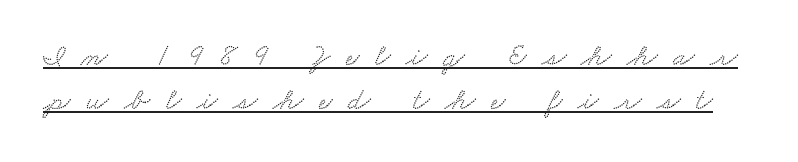
The image shows 31 px wide serif type; set normal line spacing (1.41x), unusually wide letter spacing (+0.5 em), underlined; low stroke contrast and a small x-height.
